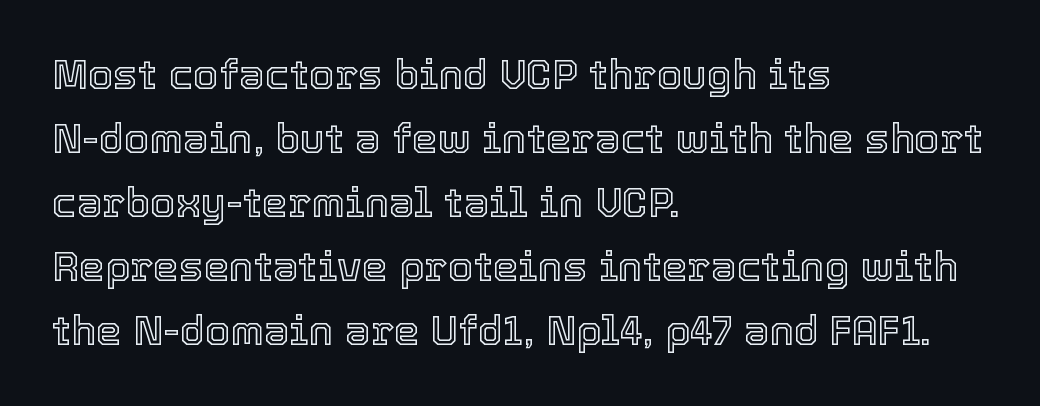
{"italic": "no", "width": "normal", "x_height": "medium", "monospaced": "no", "underline": "no", "align": "left", "line_spacing": "normal", "line_spacing_ratio": 1.56, "letter_spacing": "normal", "letter_spacing_em": 0.0, "glyph_px": 41}
